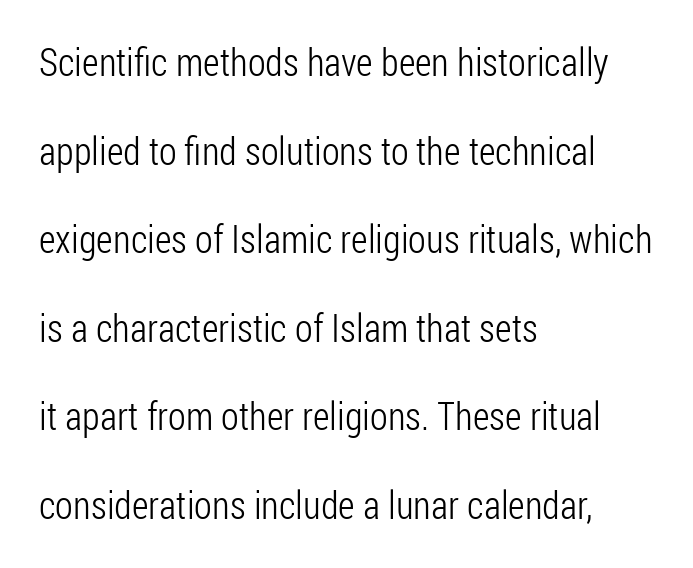
Note the varied advance widths — an 'i' is clearly narrower than an 'm'. Visually the block forms a straight wall on the left and a jagged coastline on the right. Nothing unusual about the tracking: characters are spaced as the font intends. Letters have the restrained weight of plain body copy at most. A roman cut, with each character standing at attention.
